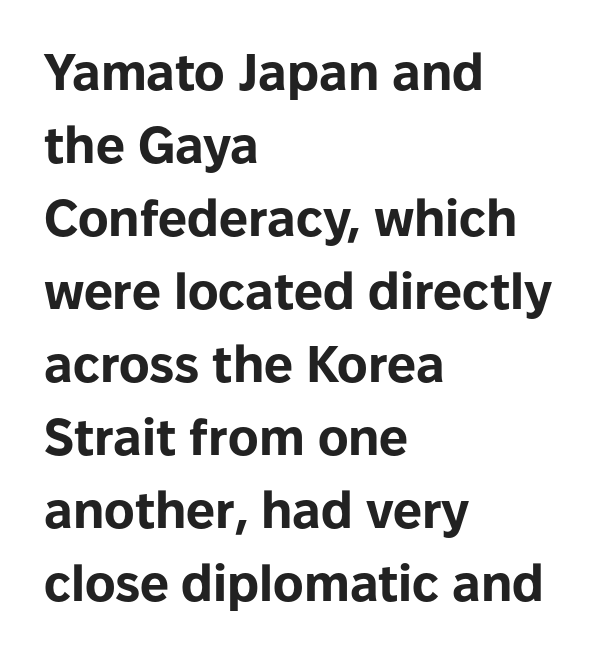
The rag falls on the right side of this text block. Posture: vertical. Honestly, the row spacing looks completely unremarkable. What kind of face is this? One without serifs — a sans. This sample uses plain, unmodified letter spacing.
